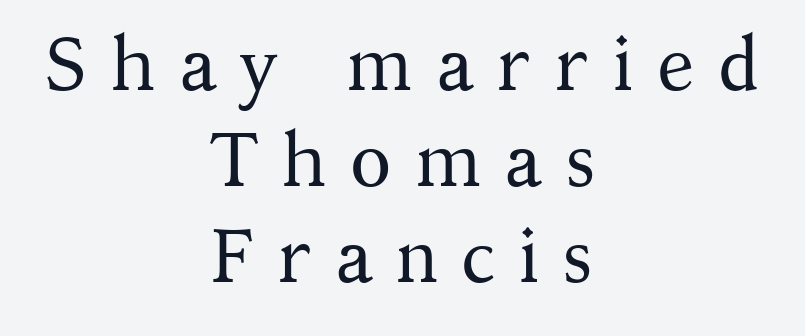
{"serif": "yes", "italic": "no", "bold": "no", "weight": "regular", "width": "normal", "stroke_contrast": "medium", "x_height": "medium", "monospaced": "no", "underline": "no", "align": "center", "line_spacing": "normal", "line_spacing_ratio": 1.26, "letter_spacing": "wide", "letter_spacing_em": 0.3, "glyph_px": 76}
